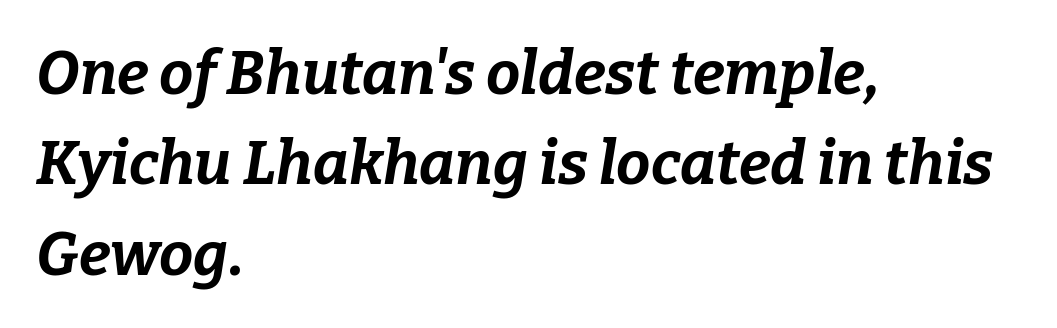
{"italic": "yes", "lean": "right", "slant_degrees": 9, "bold": "yes", "weight": "bold", "width": "normal", "stroke_contrast": "low", "x_height": "medium", "monospaced": "no", "underline": "no", "align": "left", "line_spacing": "normal", "line_spacing_ratio": 1.48, "letter_spacing": "normal", "letter_spacing_em": 0.0, "glyph_px": 61}
